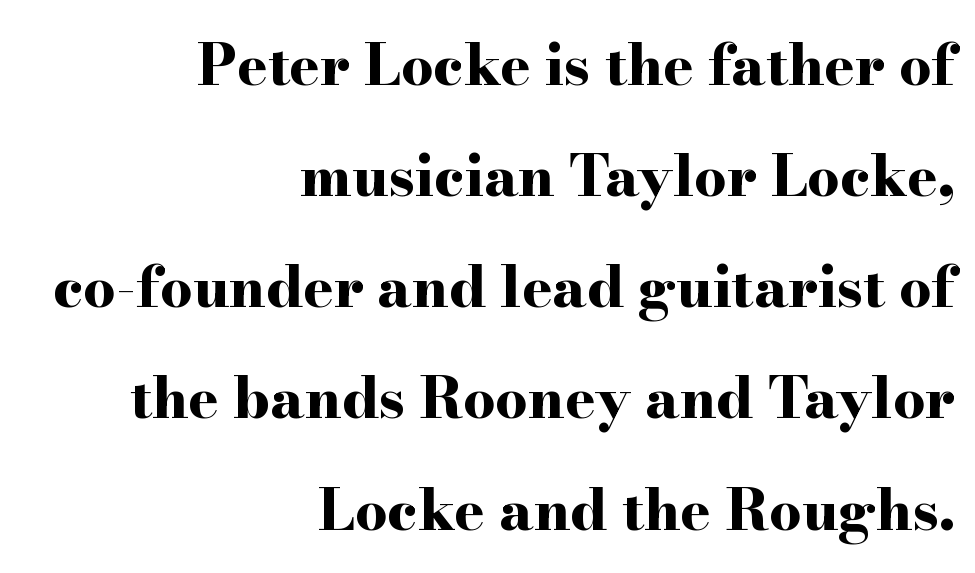
Q: Is the text bold? A: Yes.
Q: Is the text italic (slanted)? A: No, it is upright.
Q: Is the typeface a serif or a sans-serif typeface? A: Serif.
Q: Is the text underlined? A: No.
Q: How is the paragraph aligned? A: Right-aligned.
Q: Is the spacing between letters normal or unusually wide? A: Normal.
Q: Is the spacing between lines tight, normal or loose? A: Loose.
Q: Width (condensed, normal, or wide)? A: Wide.
Q: Stroke contrast? A: High.
Q: x-height? A: Small.
Q: Monospaced? A: No.
